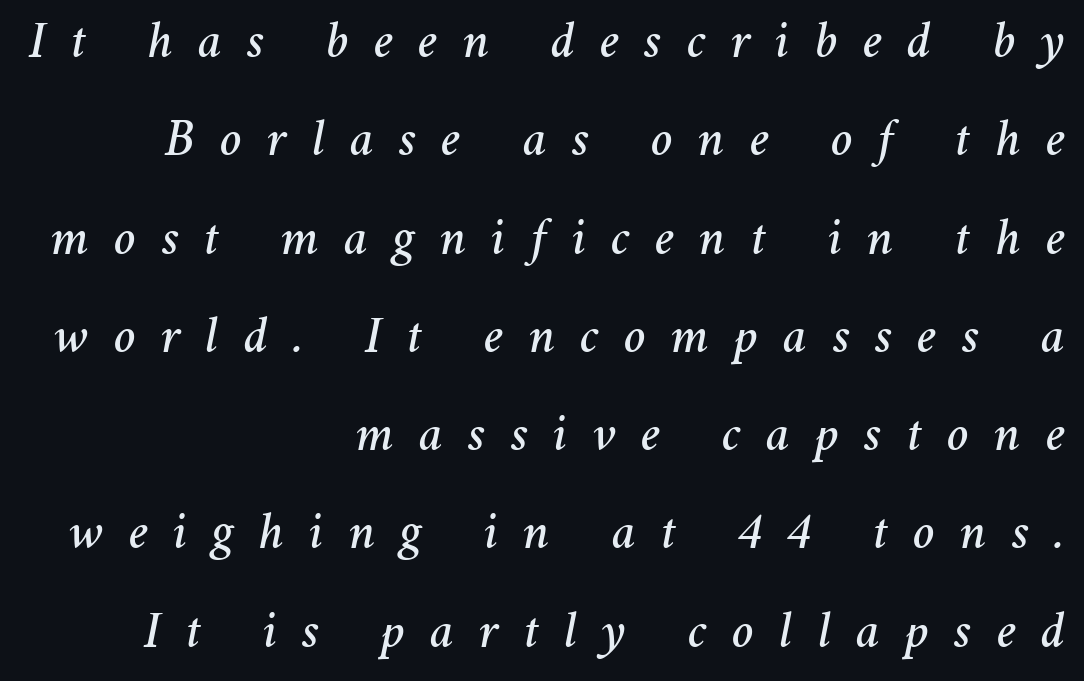
{"italic": "yes", "lean": "right", "slant_degrees": 11, "width": "normal", "stroke_contrast": "medium", "x_height": "medium", "monospaced": "no", "underline": "no", "align": "right", "line_spacing_ratio": 1.89, "letter_spacing": "wide", "letter_spacing_em": 0.48, "glyph_px": 52}
